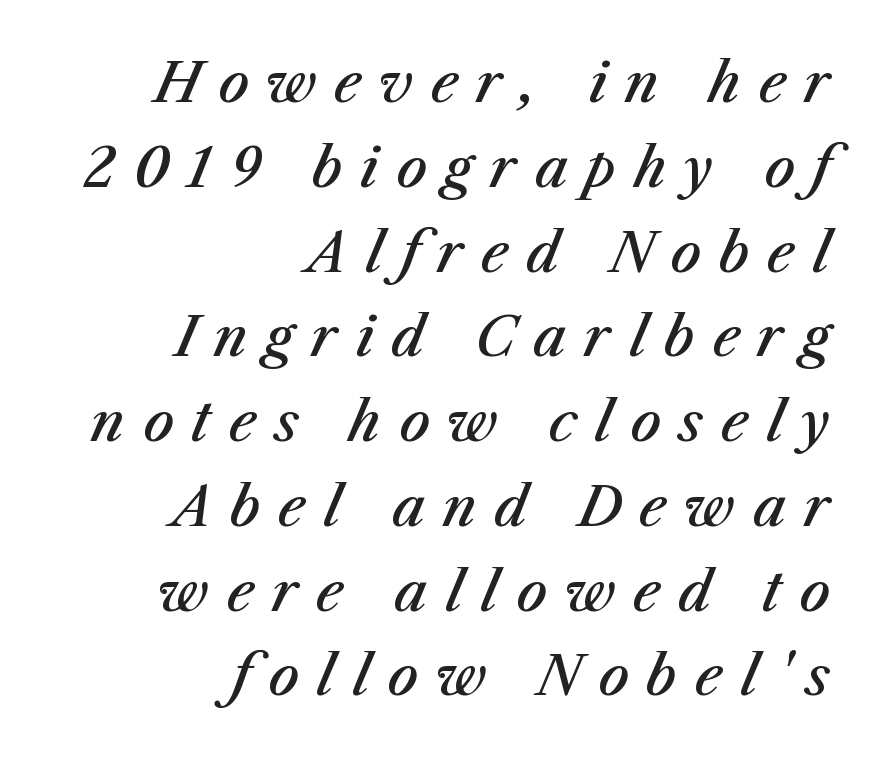
The words here are not underlined. A typesetter would call this proportional, since set widths differ per character. Spacing between characters has been opened up far beyond the box default. Horizontally, the lines are justified to the trailing edge only.
